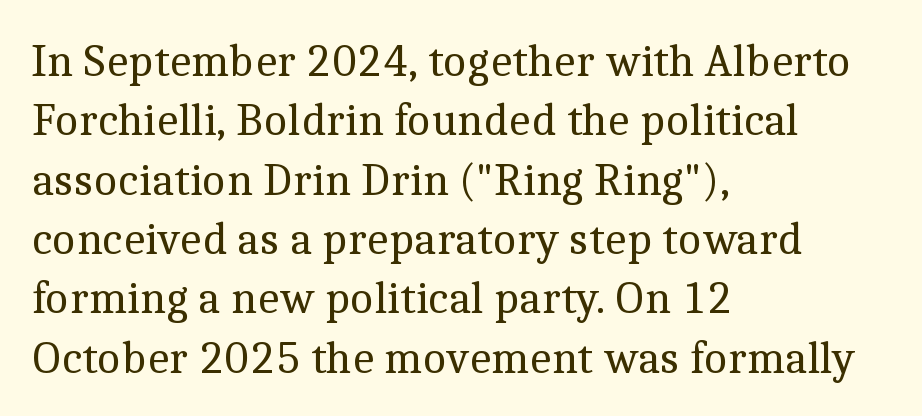
Q: Is the text bold? A: No.
Q: Is the text italic (slanted)? A: No, it is upright.
Q: Is the typeface a serif or a sans-serif typeface? A: Serif.
Q: Is the text underlined? A: No.
Q: How is the paragraph aligned? A: Left-aligned.
Q: Is the spacing between letters normal or unusually wide? A: Normal.
Q: Is the spacing between lines tight, normal or loose? A: Normal.
Q: Width (condensed, normal, or wide)? A: Normal.
Q: x-height? A: Medium.
Q: Monospaced? A: No.
